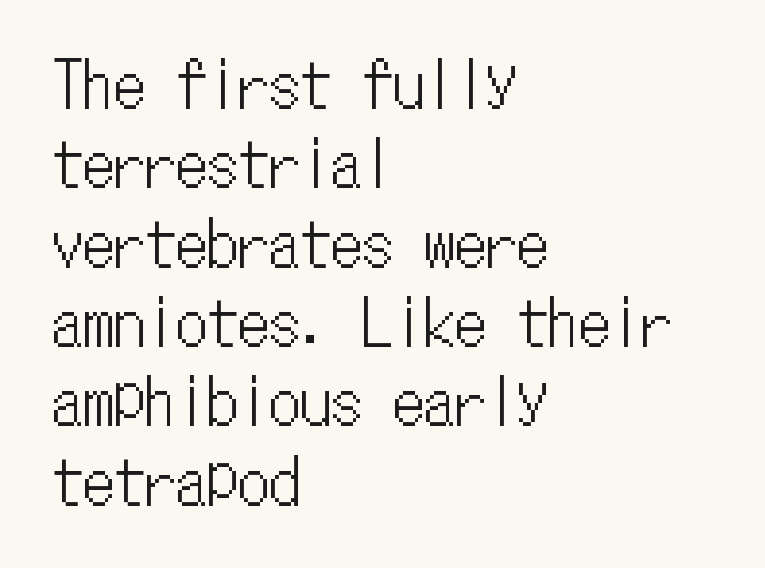
Q: Is the text italic (slanted)? A: No, it is upright.
Q: Is the text underlined? A: No.
Q: How is the paragraph aligned? A: Left-aligned.
Q: Is the spacing between letters normal or unusually wide? A: Normal.
Q: Is the spacing between lines tight, normal or loose? A: Normal.
Q: Width (condensed, normal, or wide)? A: Condensed.
Q: Stroke contrast? A: Low.
Q: x-height? A: Medium.
Q: Monospaced? A: Yes.
